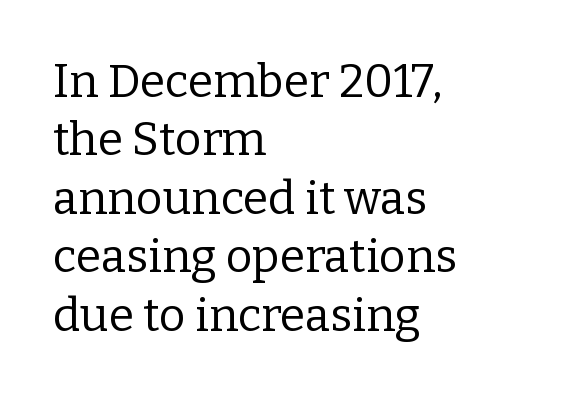
{"serif": "yes", "italic": "no", "bold": "no", "weight": "regular", "width": "normal", "stroke_contrast": "low", "x_height": "medium", "monospaced": "no", "underline": "no", "align": "left", "line_spacing": "normal", "line_spacing_ratio": 1.27, "letter_spacing": "normal", "letter_spacing_em": 0.0, "glyph_px": 46}
